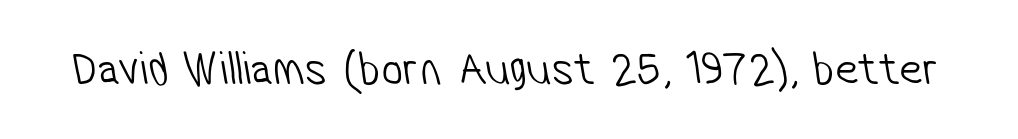
Q: Is the text bold? A: No.
Q: Is the typeface a serif or a sans-serif typeface? A: Sans-serif.
Q: Is the text underlined? A: No.
Q: Is the spacing between letters normal or unusually wide? A: Normal.
Q: Width (condensed, normal, or wide)? A: Condensed.
Q: Stroke contrast? A: Low.
Q: x-height? A: Medium.
Q: Monospaced? A: No.
